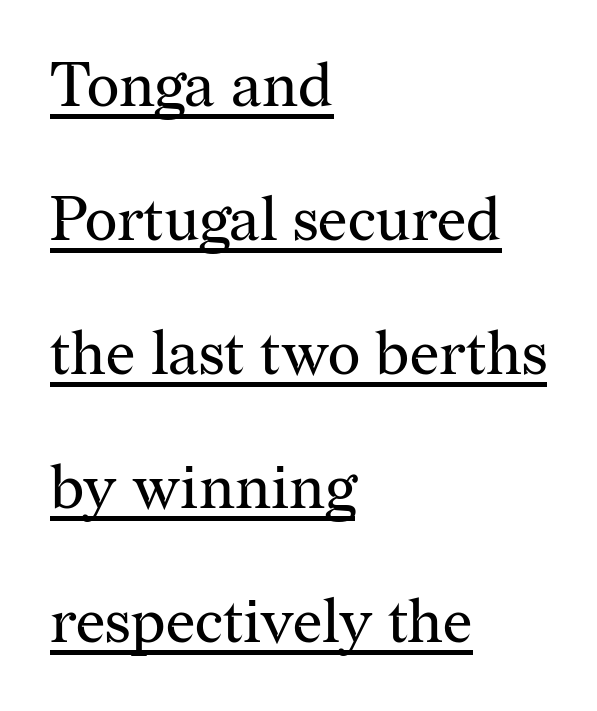
Q: Is the text bold? A: No.
Q: Is the text italic (slanted)? A: No, it is upright.
Q: Is the typeface a serif or a sans-serif typeface? A: Serif.
Q: Is the text underlined? A: Yes.
Q: How is the paragraph aligned? A: Left-aligned.
Q: Is the spacing between letters normal or unusually wide? A: Normal.
Q: Is the spacing between lines tight, normal or loose? A: Loose.
Q: Width (condensed, normal, or wide)? A: Normal.
Q: Stroke contrast? A: Medium.
Q: x-height? A: Medium.
Q: Monospaced? A: No.
